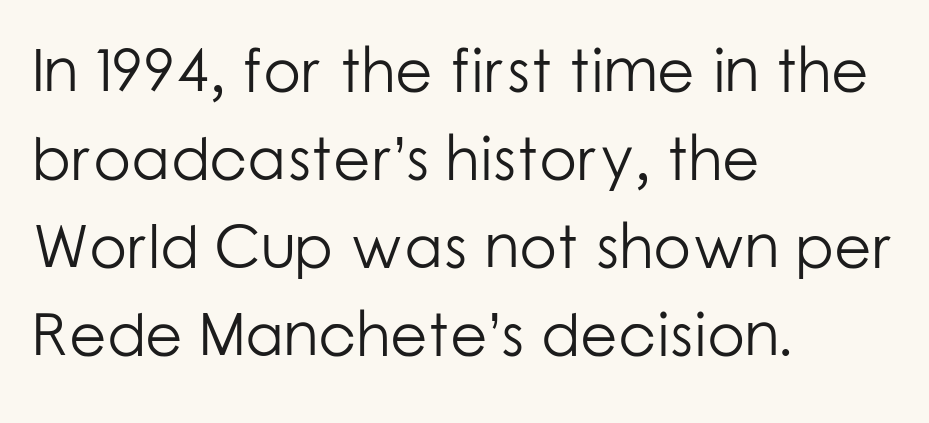
{"serif": "no", "italic": "no", "bold": "no", "weight": "light", "width": "normal", "stroke_contrast": "low", "x_height": "medium", "monospaced": "no", "underline": "no", "align": "left", "line_spacing": "normal", "line_spacing_ratio": 1.44, "letter_spacing": "normal", "letter_spacing_em": 0.0, "glyph_px": 61}
